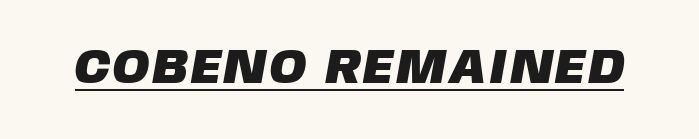
The image shows 49 px sans-serif type; set underlined; low stroke contrast and a large x-height.
